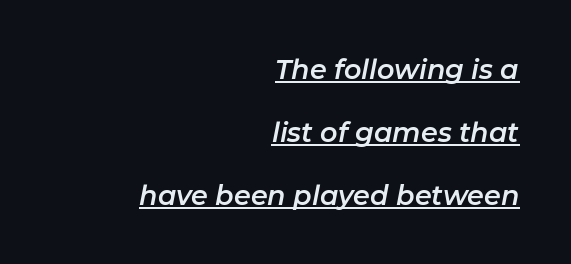
This block would shrink considerably if given ordinary leading; it's expanded now. Is the block centered? No — it sits flush against the right margin. Nobody touched the tracking dial on this one. The specimen reads as italic at a glance. Caption: lettering with a line underneath.
